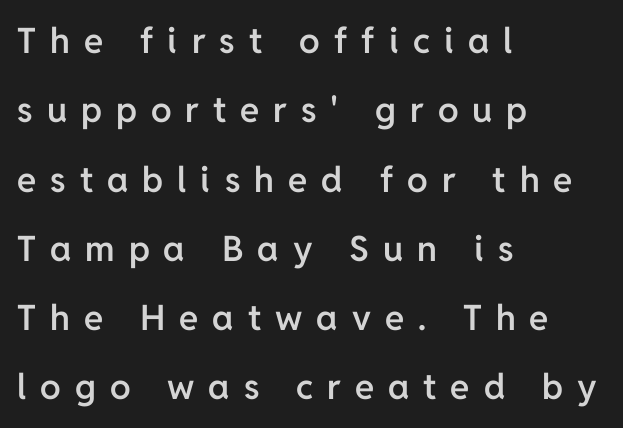
The image shows 35 px semibold sans-serif type, upright; set left-aligned, loose line spacing (1.98x), unusually wide letter spacing (+0.4 em), not underlined; low stroke contrast and a medium x-height.
